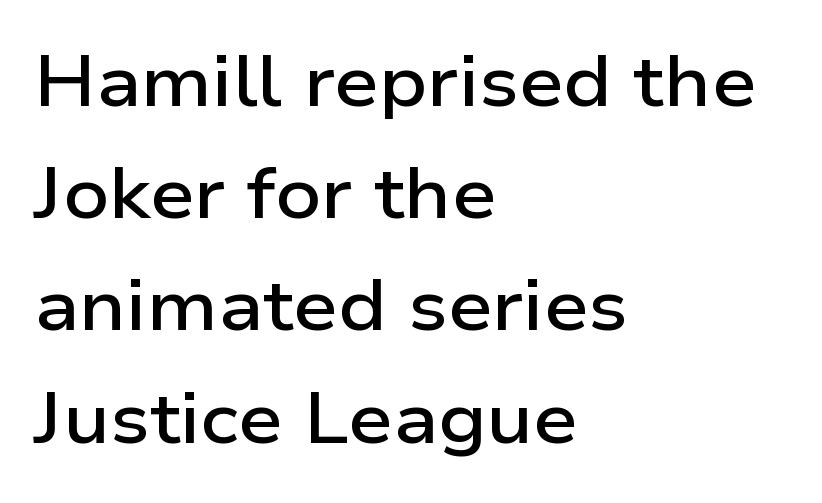
The image shows 71 px semibold, wide sans-serif type, upright; set left-aligned, normal line spacing (1.58x), normal letter spacing, not underlined; low stroke contrast and a medium x-height.
